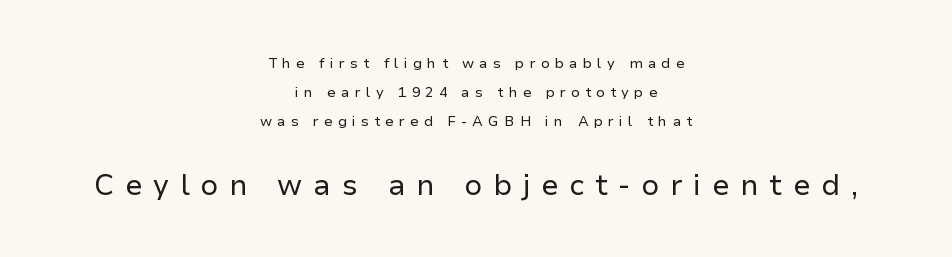
Q: Is the text bold? A: No.
Q: Is the text italic (slanted)? A: No, it is upright.
Q: Is the typeface a serif or a sans-serif typeface? A: Sans-serif.
Q: Is the text underlined? A: No.
Q: How is the paragraph aligned? A: Centered.
Q: Is the spacing between letters normal or unusually wide? A: Unusually wide.
Q: Is the spacing between lines tight, normal or loose? A: Loose.
Q: Which block of text is set in a larger size, the first (top) or the second (bottom)? A: The second (bottom) one.
Q: Width (condensed, normal, or wide)? A: Normal.
Q: Stroke contrast? A: Low.
Q: x-height? A: Medium.
Q: Monospaced? A: No.
